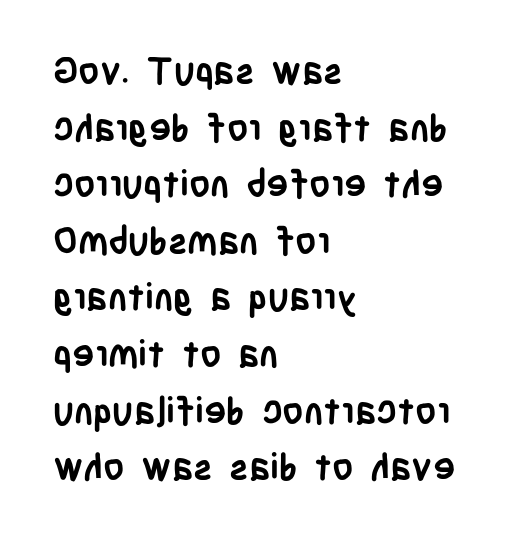
{"serif": "no", "italic": "no", "bold": "yes", "weight": "semibold", "width": "condensed", "stroke_contrast": "low", "x_height": "large", "monospaced": "no", "underline": "no", "align": "left", "line_spacing": "normal", "line_spacing_ratio": 1.53, "letter_spacing": "normal", "letter_spacing_em": 0.0, "glyph_px": 37}
